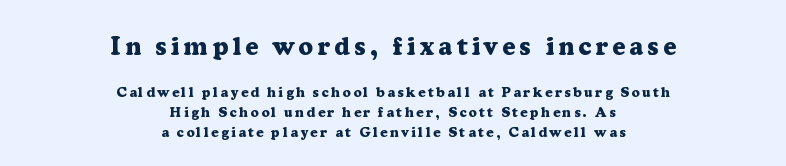
Its strokes are broad and dark, the hallmark of bold type. The foot of each line stays bare and open. The passage shown begins with its larger block and ends with its smaller one. The passage shown stacks its lines at a standard gap. The type sits square on the baseline with zero lean.
